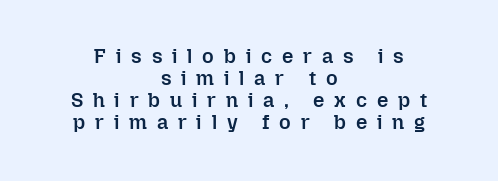
{"italic": "no", "bold": "semi", "underline": "no", "align": "center", "line_spacing": "tight", "line_spacing_ratio": 1.1, "letter_spacing": "wide", "letter_spacing_em": 0.49, "glyph_px": 20}
